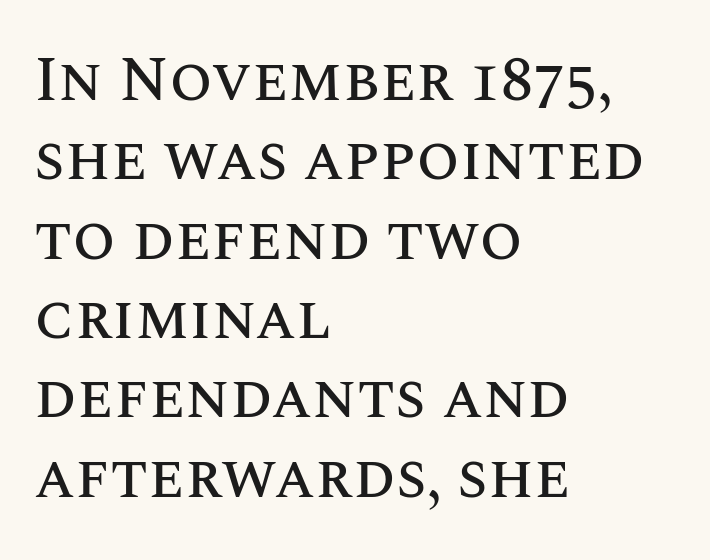
The image shows 62 px text type, upright; set left-aligned, normal line spacing (1.28x), normal letter spacing, not underlined; medium stroke contrast and a large x-height.
